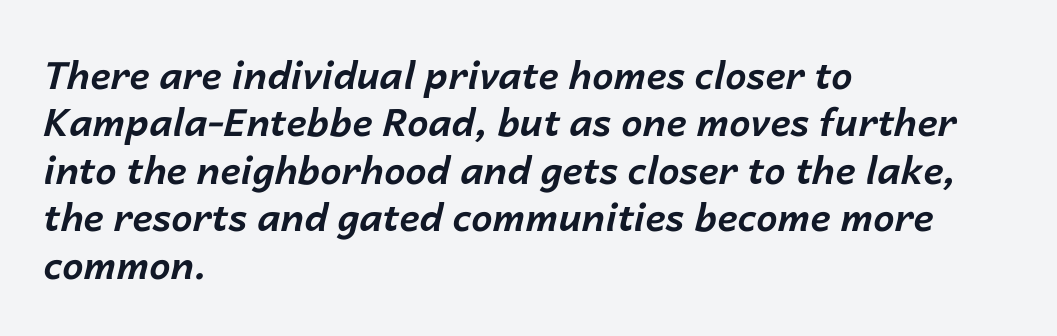
The rendering keeps characters at their native spacing. Evenly set lines give the paragraph a standard silhouette. The lines are quadded left. These lines were composed using italics. The glyphs have the mass of a bold cut.
